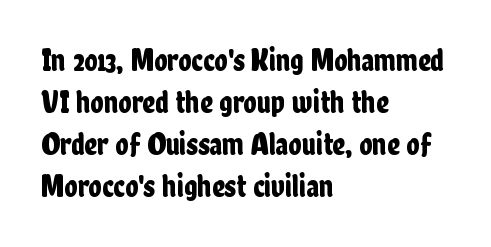
Q: Is the text italic (slanted)? A: No, it is upright.
Q: Is the typeface a serif or a sans-serif typeface? A: Sans-serif.
Q: Is the text underlined? A: No.
Q: How is the paragraph aligned? A: Left-aligned.
Q: Is the spacing between letters normal or unusually wide? A: Normal.
Q: Is the spacing between lines tight, normal or loose? A: Normal.
Q: Width (condensed, normal, or wide)? A: Condensed.
Q: Stroke contrast? A: Low.
Q: x-height? A: Medium.
Q: Monospaced? A: No.
